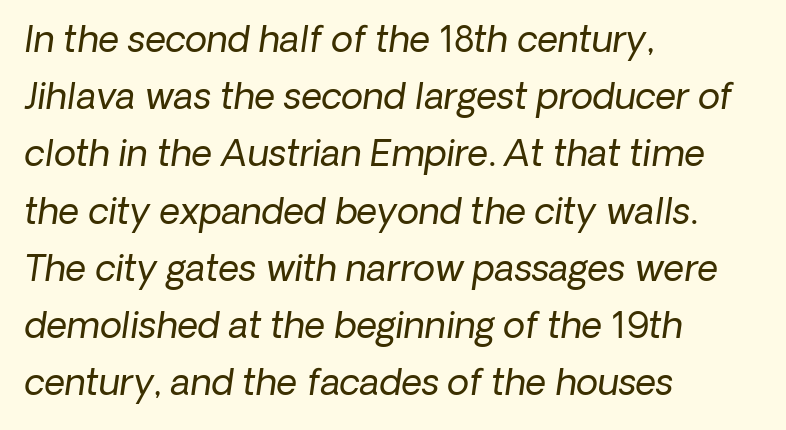
These lines are set flush left with a ragged right edge. No extra ink here — the face is not bold. The face used here is a sans, in the tradition of grotesques and geometrics. Character widths vary here, with narrow letters taking less room than wide ones. Underlining? Definitely not there.
